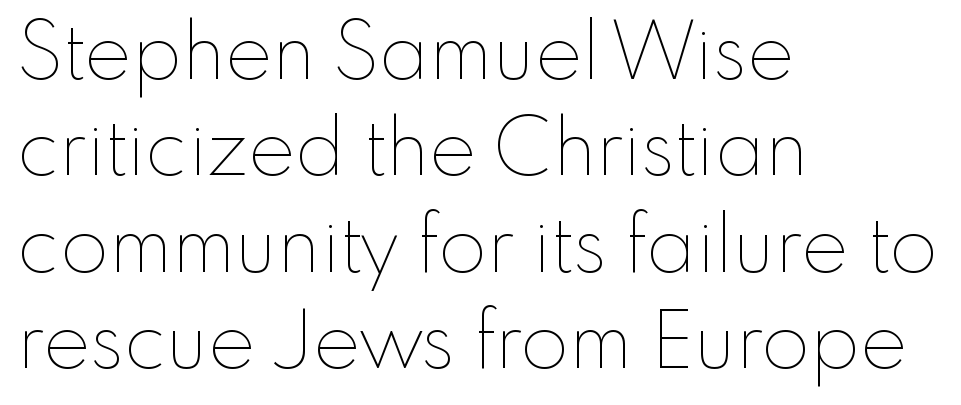
{"italic": "no", "bold": "no", "weight": "thin", "width": "normal", "stroke_contrast": "low", "x_height": "small", "monospaced": "no", "underline": "no", "align": "left", "line_spacing_ratio": 1.22, "letter_spacing": "normal", "letter_spacing_em": 0.0, "glyph_px": 79}
